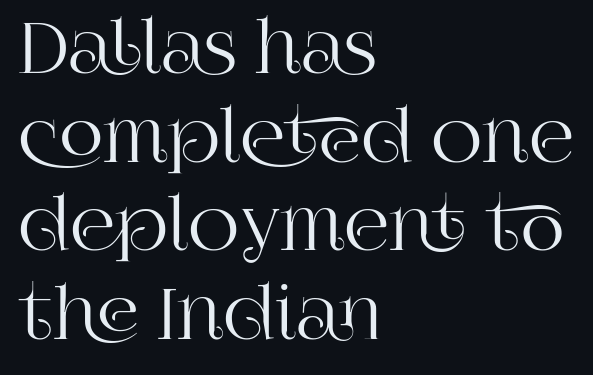
Quick note: not italic, upright. The line-height multiplier appears to be the usual default. The type is set solid horizontally, with unmodified tracking. The words here are not underlined. Line starts are locked; line ends wander.
